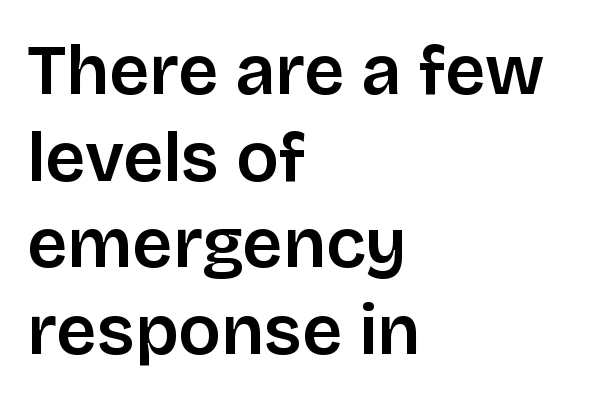
{"serif": "no", "italic": "no", "bold": "semi", "weight": "semibold", "width": "normal", "stroke_contrast": "low", "x_height": "large", "monospaced": "no", "underline": "no", "align": "left", "line_spacing_ratio": 1.22, "letter_spacing": "normal", "letter_spacing_em": 0.0, "glyph_px": 71}
